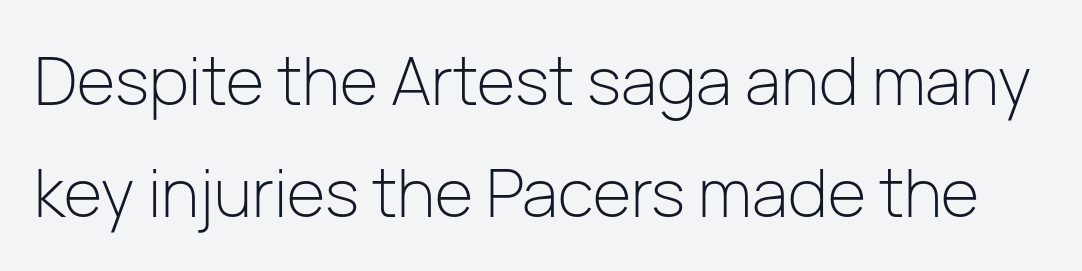
The passage shown is typed in a proportional face where columns would drift. Beneath every word, the page is bare. In terms of letterspacing, this is plain default setting. This block has exactly the height ordinary leading produces.
